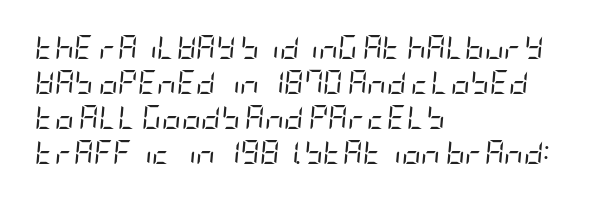
Q: Is the text bold? A: No.
Q: Is the text italic (slanted)? A: Yes, it leans right by about 5 degrees.
Q: Is the text underlined? A: No.
Q: How is the paragraph aligned? A: Left-aligned.
Q: Is the spacing between letters normal or unusually wide? A: Normal.
Q: Is the spacing between lines tight, normal or loose? A: Normal.
